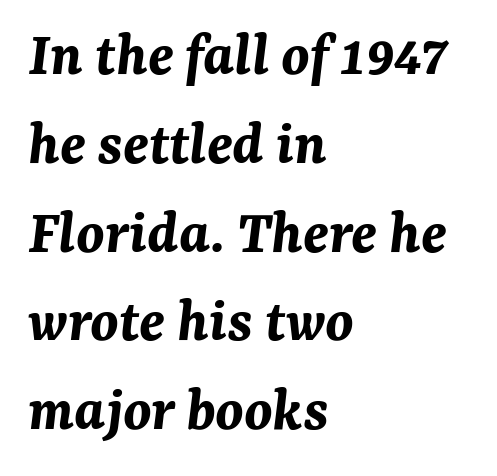
Q: Is the text bold? A: Yes.
Q: Is the text italic (slanted)? A: Yes, it leans right by about 7 degrees.
Q: Is the text underlined? A: No.
Q: How is the paragraph aligned? A: Left-aligned.
Q: Is the spacing between letters normal or unusually wide? A: Normal.
Q: Is the spacing between lines tight, normal or loose? A: Normal.
Q: Width (condensed, normal, or wide)? A: Normal.
Q: Stroke contrast? A: Medium.
Q: x-height? A: Medium.
Q: Monospaced? A: No.
